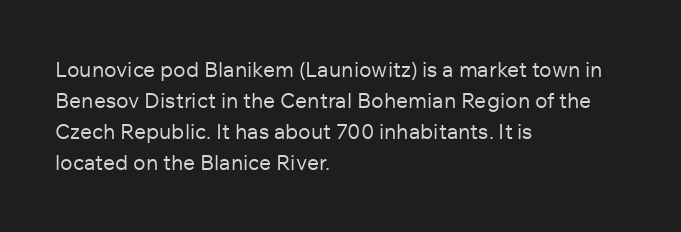
{"italic": "no", "bold": "no", "underline": "no", "align": "left", "line_spacing": "normal", "line_spacing_ratio": 1.48, "letter_spacing": "normal", "letter_spacing_em": 0.0, "glyph_px": 21}
